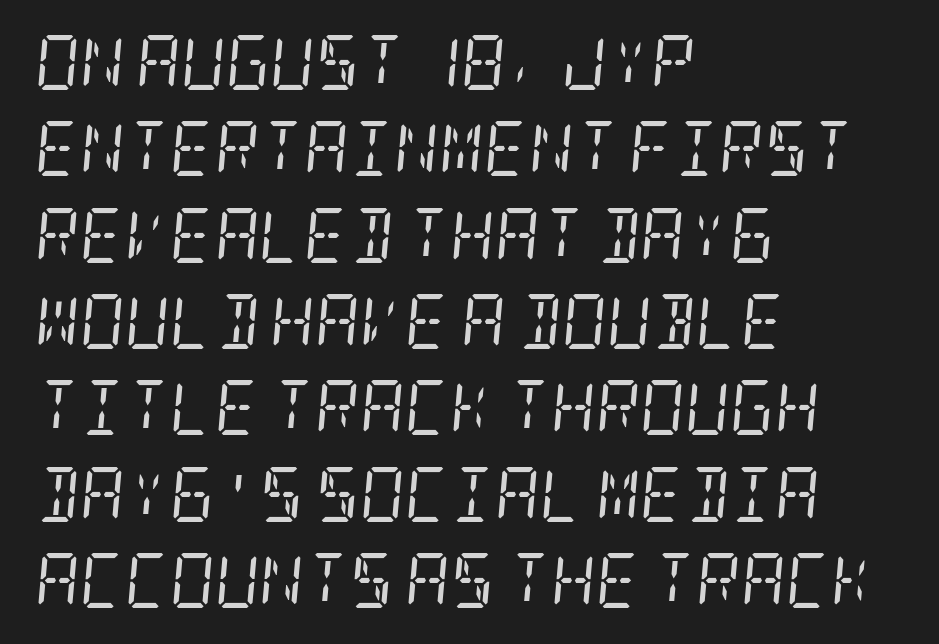
{"serif": "yes", "italic": "yes", "lean": "right", "slant_degrees": 5, "bold": "no", "weight": "regular", "width": "condensed", "stroke_contrast": "low", "x_height": "large", "underline": "no", "align": "left", "line_spacing": "normal", "line_spacing_ratio": 1.57, "letter_spacing": "normal", "letter_spacing_em": 0.0, "glyph_px": 55}
